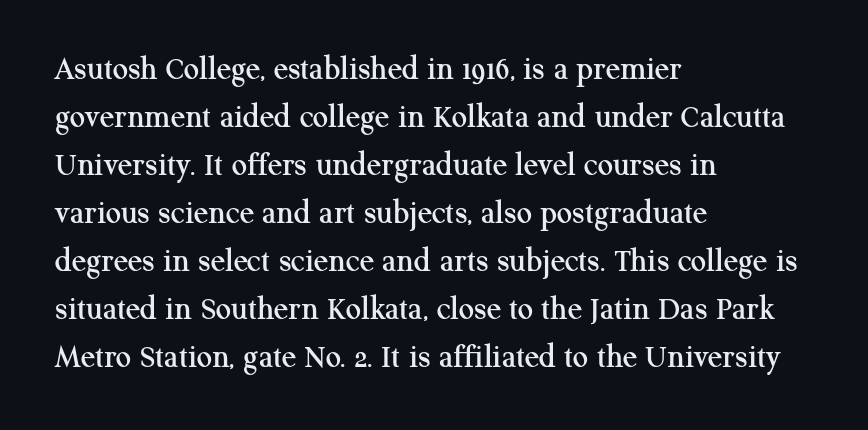
The image shows 34 px serif type, upright; set left-aligned, normal line spacing (1.41x), normal letter spacing, not underlined; medium stroke contrast and a medium x-height.
